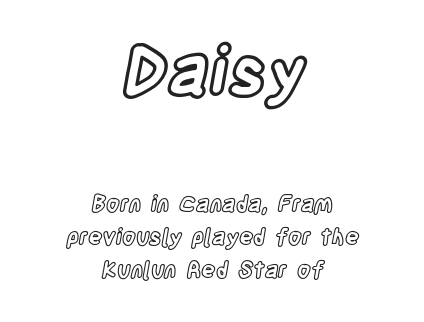
{"width": "condensed", "x_height": "large", "monospaced": "no", "underline": "no", "align": "center", "line_spacing": "normal", "line_spacing_ratio": 1.5, "letter_spacing": "normal", "letter_spacing_em": 0.0, "larger_block": "first", "size_ratio": 3.05, "glyph_px": 67}
